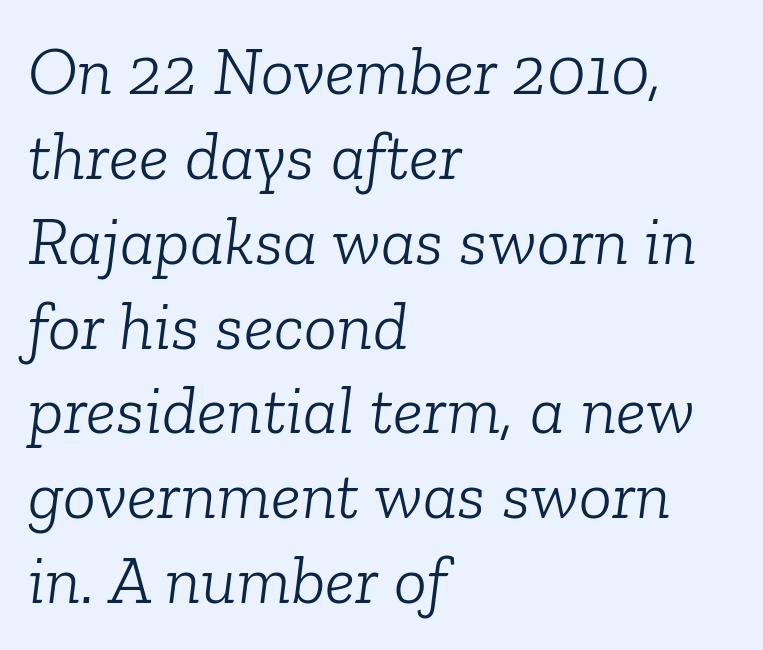
{"serif": "yes", "italic": "yes", "lean": "right", "slant_degrees": 6, "bold": "no", "weight": "light", "width": "normal", "stroke_contrast": "low", "x_height": "medium", "monospaced": "no", "underline": "no", "align": "left", "line_spacing_ratio": 1.23, "letter_spacing": "normal", "letter_spacing_em": 0.0, "glyph_px": 69}
